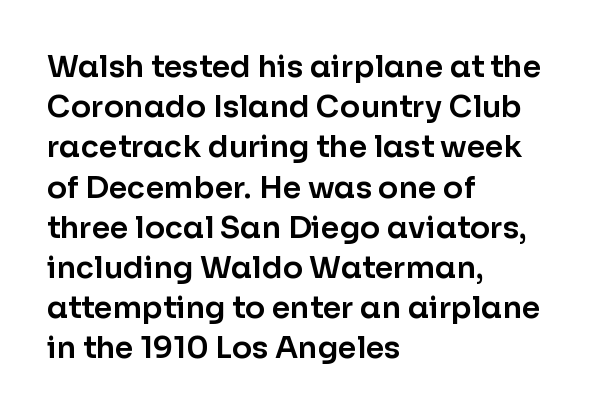
Q: Is the text italic (slanted)? A: No, it is upright.
Q: Is the typeface a serif or a sans-serif typeface? A: Sans-serif.
Q: Is the text underlined? A: No.
Q: How is the paragraph aligned? A: Left-aligned.
Q: Is the spacing between letters normal or unusually wide? A: Normal.
Q: Is the spacing between lines tight, normal or loose? A: Normal.
Q: Width (condensed, normal, or wide)? A: Normal.
Q: Stroke contrast? A: Low.
Q: x-height? A: Medium.
Q: Monospaced? A: No.
